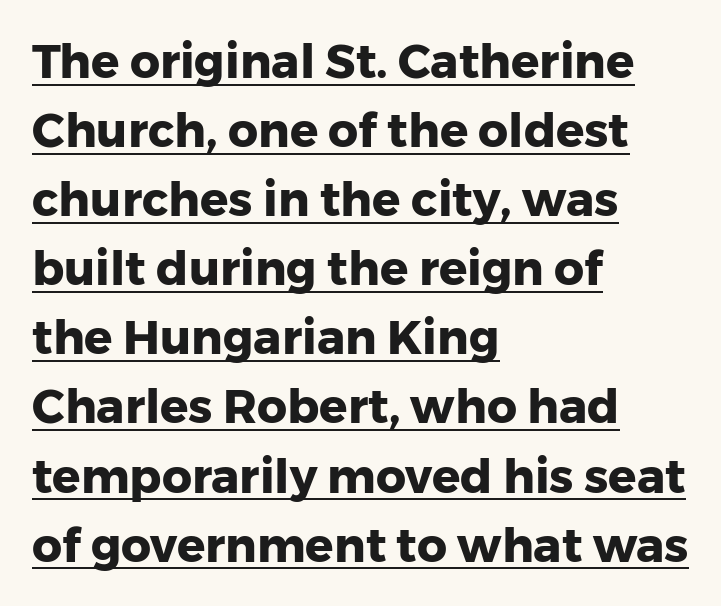
The type is set solid horizontally, with unmodified tracking. Each line starts at the same left margin while the right side varies. If you drew a line through each stem, it would be perfectly vertical. Is this a fixed-width face? No — the glyphs have proportional, varying widths. Each letter's strokes conclude bluntly, with no projecting serifs. Summary of vertical rhythm: regular, with standard interline spacing.
